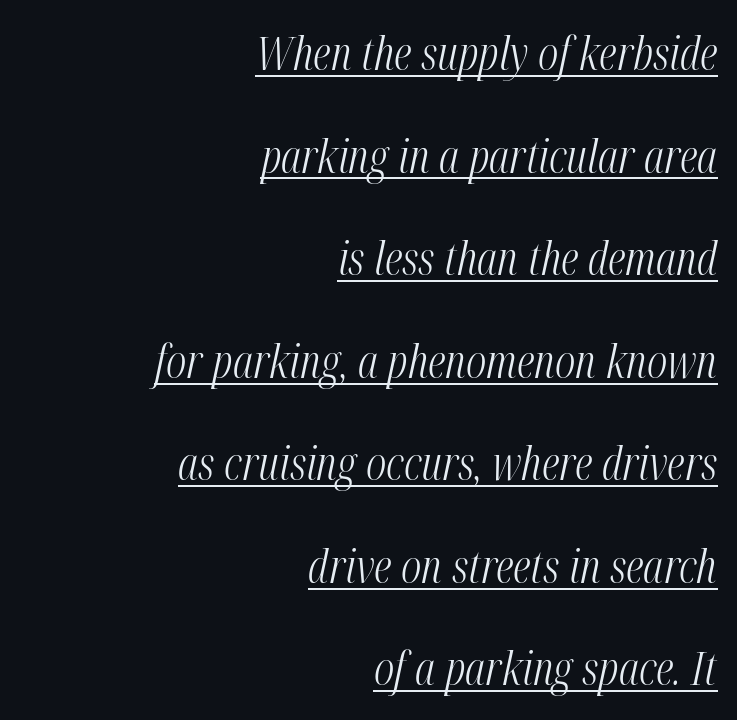
The image shows 46 px light, condensed type, italic (leaning right); set right-aligned, loose line spacing (2.23x), normal letter spacing, underlined; medium stroke contrast and a medium x-height.
